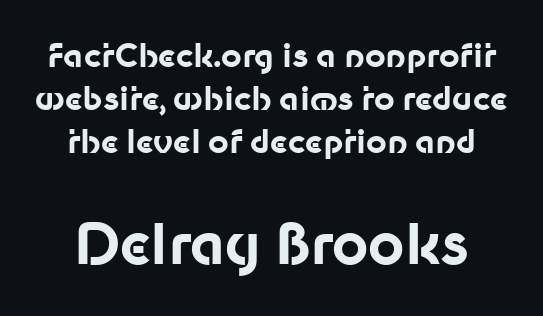
No feet cap the strokes, marking this as sans-serif type. The rendering uses natural spacing where letterforms have individual widths. Characters follow at the spacing the type designer built in. The strip under each line holds only bare page. Does the lettering tilt? It doesn't — this is upright. The typesetting leans heavy: a genuine bold.
